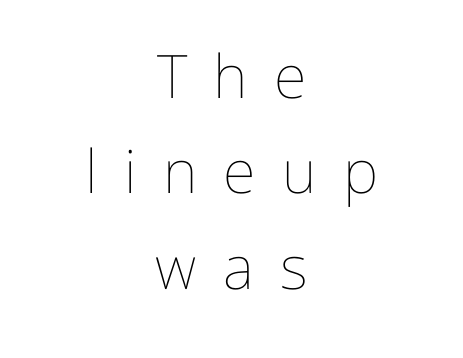
The image shows 60 px thin type, upright; set centered, normal line spacing (1.59x), unusually wide letter spacing (+0.44 em), not underlined; low stroke contrast and a medium x-height.
